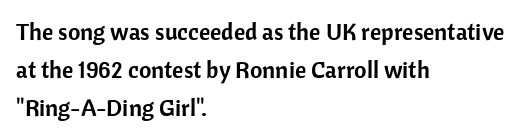
The specimen omits any rule beneath the text block's lines. Alignment: flush left. Italic? Not at all — the glyphs are vertical. The lines sit at an ordinary, default distance from one another. You could call the tracking neutral — neither tight nor loose.
